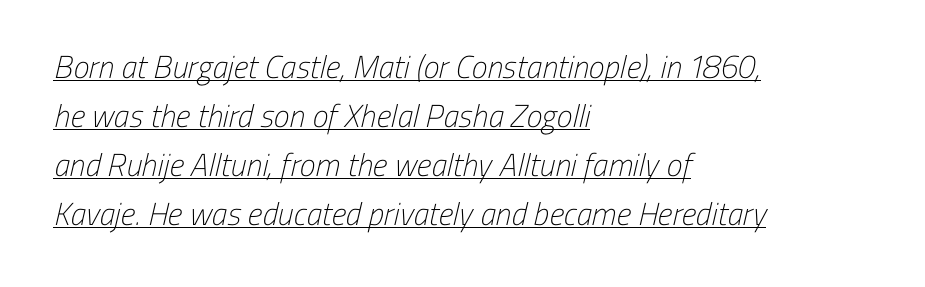
The image shows 32 px light, condensed sans-serif type; set left-aligned, normal line spacing (1.53x), normal letter spacing, underlined; low stroke contrast and a medium x-height.
